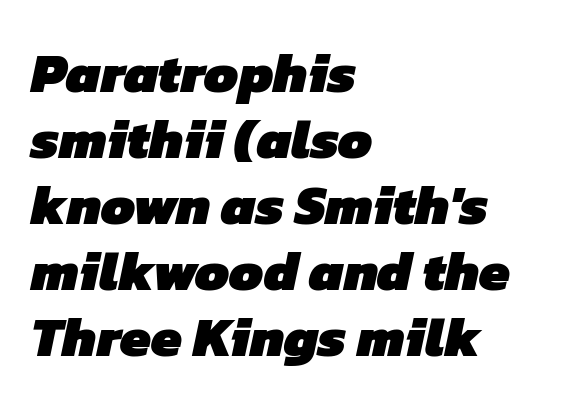
{"serif": "no", "bold": "yes", "weight": "heavy", "width": "normal", "stroke_contrast": "low", "x_height": "medium", "monospaced": "no", "underline": "no", "align": "left", "line_spacing_ratio": 1.2, "letter_spacing": "normal", "letter_spacing_em": 0.0, "glyph_px": 55}
